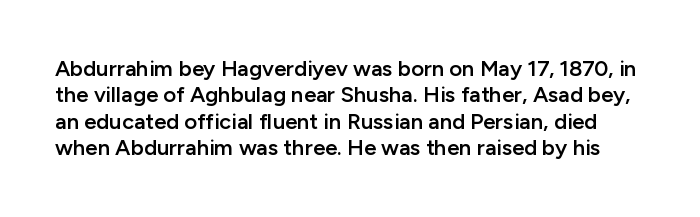
{"italic": "no", "bold": "semi", "underline": "no", "line_spacing_ratio": 1.2, "letter_spacing": "normal", "letter_spacing_em": 0.0, "glyph_px": 22}
